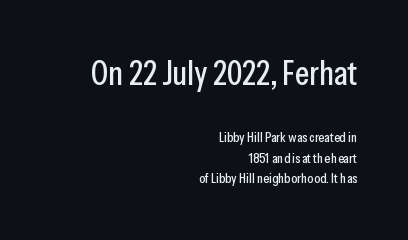
The face used here is proportionally spaced, like ordinary book or web type. The lettering stays uniformly vertical, giving the passage a roman look. The first block has been scaled up relative to the second. What's the leading like? Ordinary, nothing unusual.
